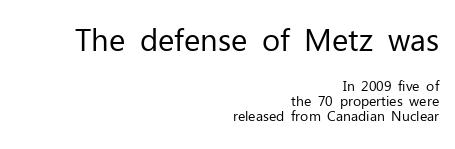
No chunkiness to these letters — they're not bold. Character size in the leading block exceeds that of the trailing block. These lines are rendered in a variable-pitch font. The characters display no serif detailing; their extremities are plain.
